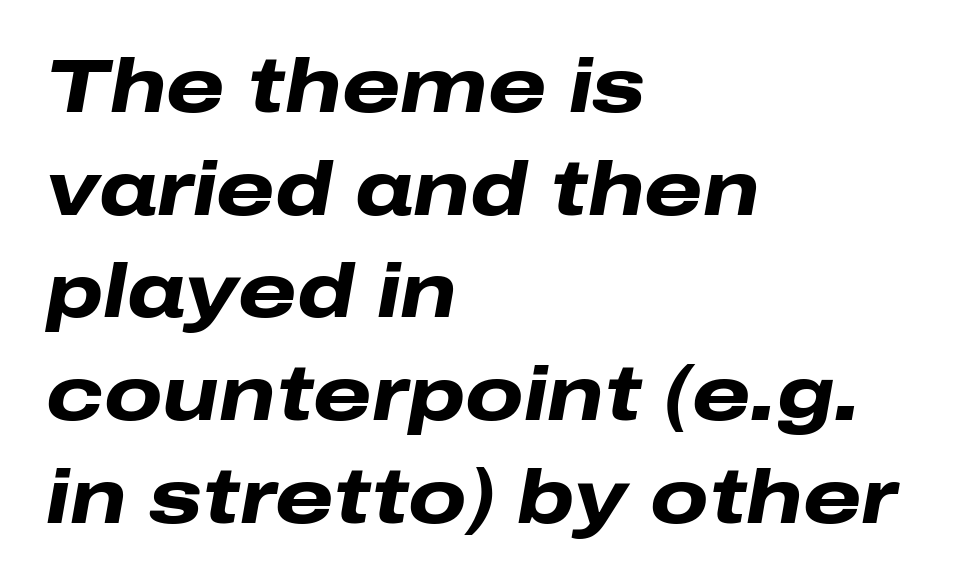
The image shows 75 px heavy, wide type, italic (leaning right); set left-aligned, normal line spacing (1.37x), normal letter spacing, not underlined; low stroke contrast and a medium x-height.
